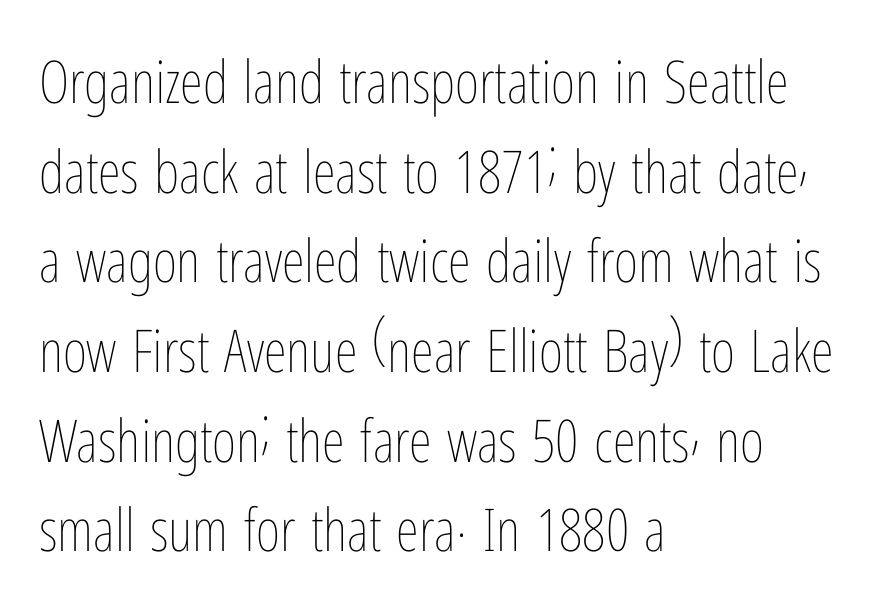
{"italic": "no", "bold": "no", "weight": "thin", "width": "condensed", "stroke_contrast": "low", "x_height": "medium", "monospaced": "no", "underline": "no", "align": "left", "line_spacing": "normal", "line_spacing_ratio": 1.52, "letter_spacing": "normal", "letter_spacing_em": 0.0, "glyph_px": 59}
